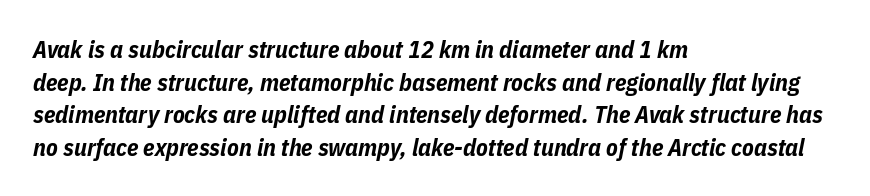
No extra tracking has been applied to these lines. Is the type slanted? Yes — the strokes lean at a clear angle. This is heavy type, rendered in bold. Notice how the passage keeps a crisp vertical edge on the left only. The gap between lines stays unmarked.
